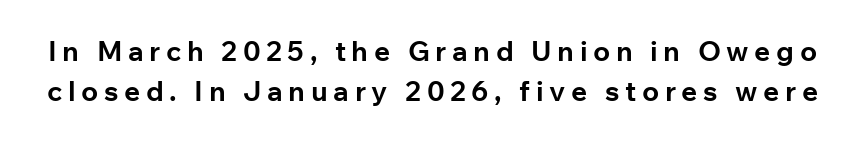
Q: Is the text bold? A: Yes.
Q: Is the text italic (slanted)? A: No, it is upright.
Q: Is the typeface a serif or a sans-serif typeface? A: Sans-serif.
Q: Is the text underlined? A: No.
Q: Is the spacing between letters normal or unusually wide? A: Unusually wide.
Q: Is the spacing between lines tight, normal or loose? A: Normal.
Q: Width (condensed, normal, or wide)? A: Normal.
Q: Stroke contrast? A: Low.
Q: x-height? A: Medium.
Q: Monospaced? A: No.
